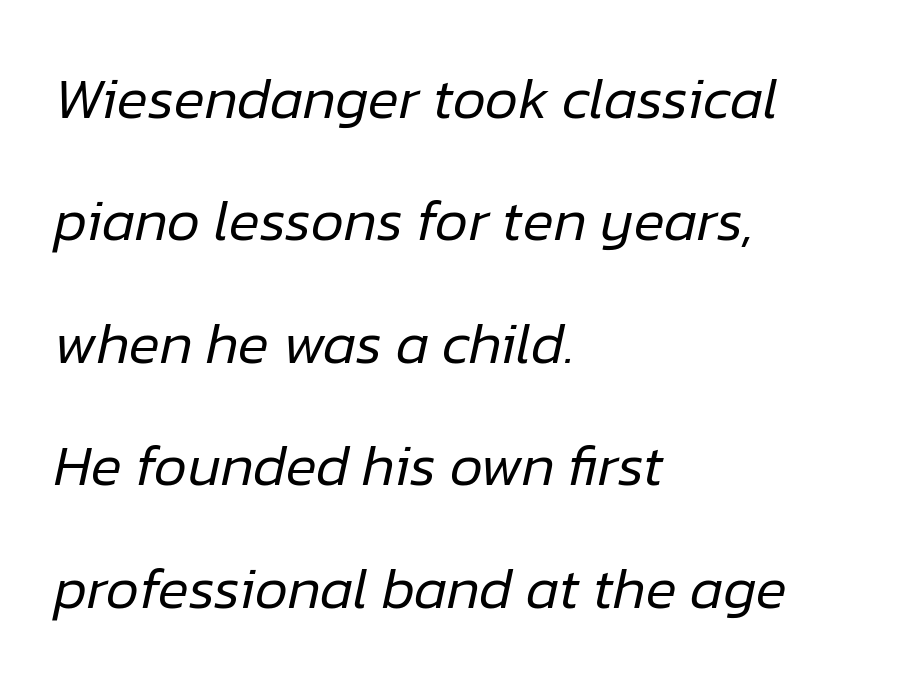
{"italic": "yes", "lean": "right", "slant_degrees": 12, "bold": "no", "weight": "regular", "width": "normal", "stroke_contrast": "low", "x_height": "medium", "monospaced": "no", "underline": "no", "align": "left", "line_spacing": "loose", "line_spacing_ratio": 2.11, "letter_spacing": "normal", "letter_spacing_em": 0.0, "glyph_px": 58}
